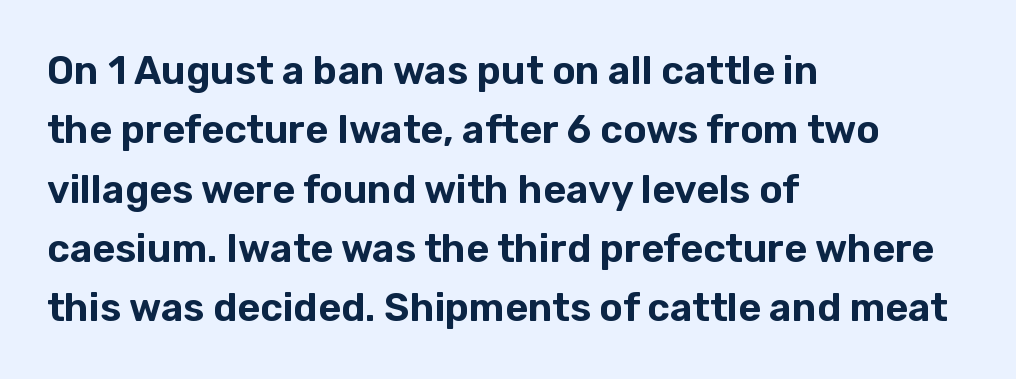
Q: Is the text italic (slanted)? A: No, it is upright.
Q: Is the typeface a serif or a sans-serif typeface? A: Sans-serif.
Q: Is the text underlined? A: No.
Q: How is the paragraph aligned? A: Left-aligned.
Q: Is the spacing between letters normal or unusually wide? A: Normal.
Q: Is the spacing between lines tight, normal or loose? A: Normal.
Q: Width (condensed, normal, or wide)? A: Normal.
Q: Stroke contrast? A: Low.
Q: x-height? A: Medium.
Q: Monospaced? A: No.
